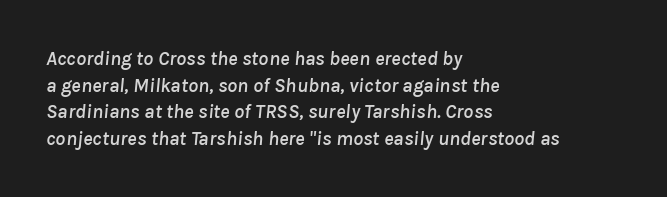
The image shows 20 px text type, italic (leaning right); set left-aligned, normal line spacing (1.33x), normal letter spacing, not underlined.
